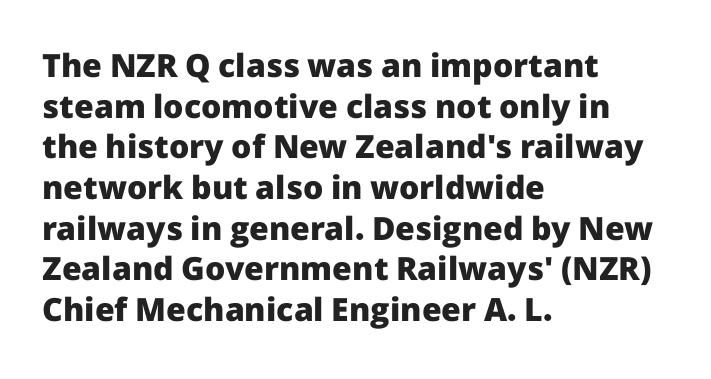
{"serif": "no", "italic": "no", "bold": "yes", "weight": "heavy", "width": "normal", "stroke_contrast": "low", "x_height": "medium", "monospaced": "no", "underline": "no", "align": "left", "line_spacing": "normal", "line_spacing_ratio": 1.27, "letter_spacing": "normal", "letter_spacing_em": 0.0, "glyph_px": 32}
